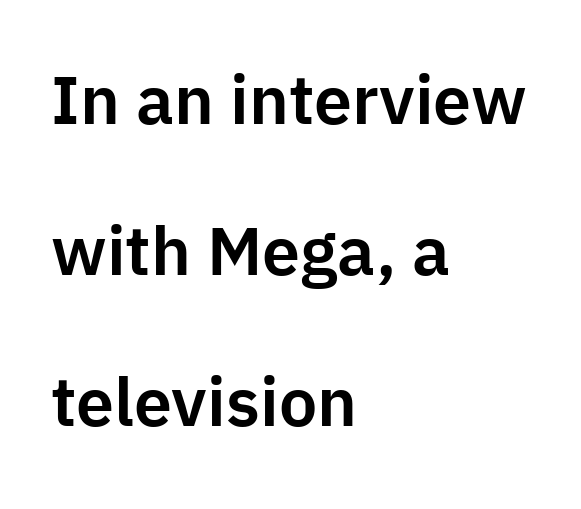
The image shows 68 px sans-serif type, upright; set left-aligned, loose line spacing (2.22x), normal letter spacing, not underlined; low stroke contrast and a medium x-height.
